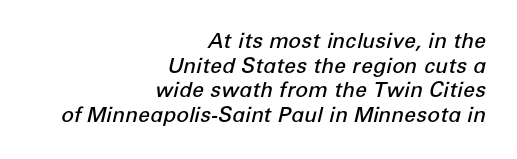
Q: Is the text bold? A: Semi-bold.
Q: Is the text italic (slanted)? A: Yes, it leans right by about 12 degrees.
Q: Is the text underlined? A: No.
Q: How is the paragraph aligned? A: Right-aligned.
Q: Is the spacing between letters normal or unusually wide? A: Normal.
